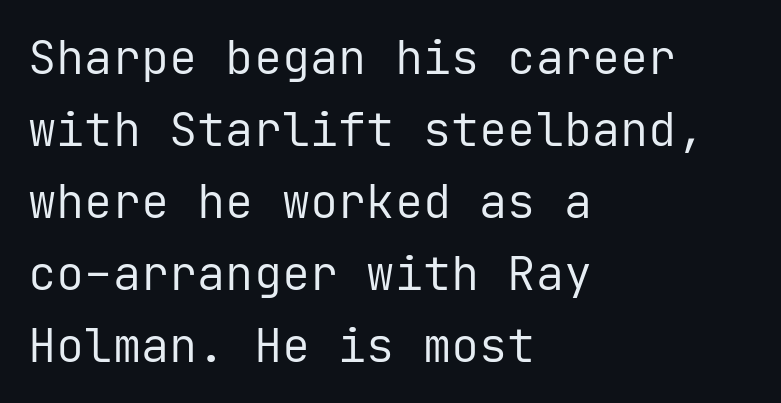
Regular leading. Each word holds together tightly as a unit, with standard inter-letter gaps. Each letter's strokes conclude bluntly, with no projecting serifs. The glyphs are unaccompanied by any horizontal stroke below them. The specimen reads as upright at a glance. Do the characters align in a grid? Yes, the font is monospaced.
